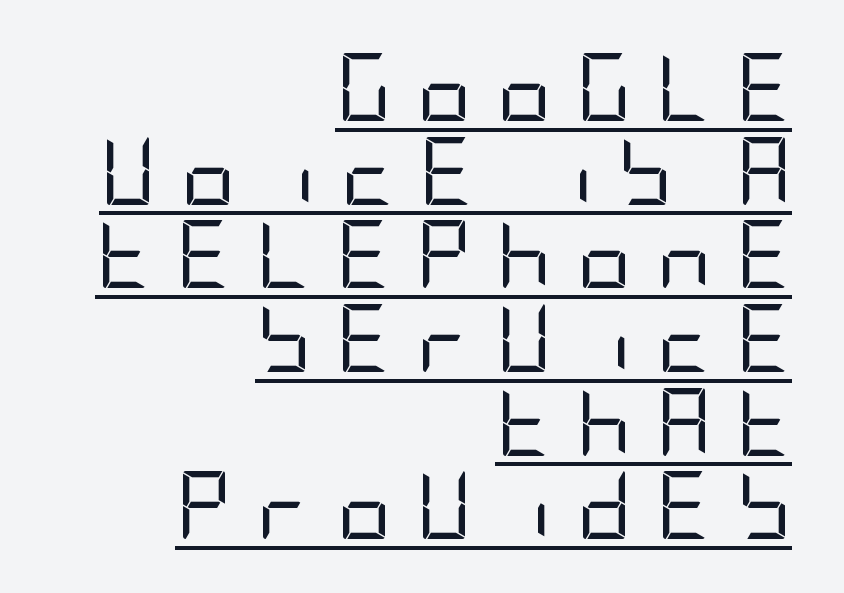
Q: Is the text bold? A: No.
Q: Is the text italic (slanted)? A: No, it is upright.
Q: Is the typeface a serif or a sans-serif typeface? A: Sans-serif.
Q: Is the text underlined? A: Yes.
Q: How is the paragraph aligned? A: Right-aligned.
Q: Is the spacing between letters normal or unusually wide? A: Unusually wide.
Q: Width (condensed, normal, or wide)? A: Condensed.
Q: Stroke contrast? A: Low.
Q: x-height? A: Large.
